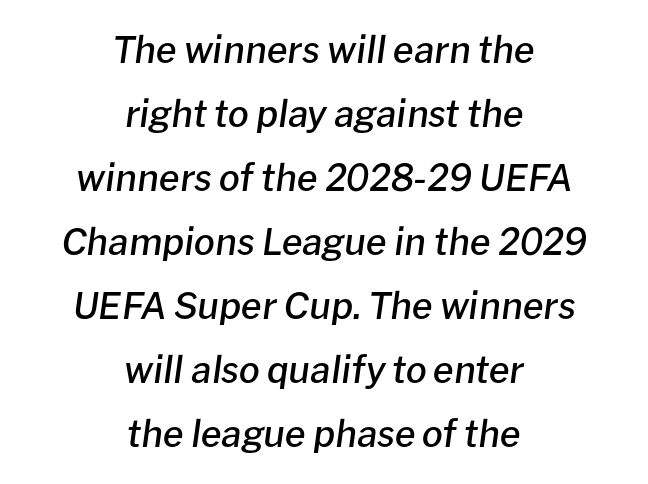
{"italic": "yes", "lean": "right", "slant_degrees": 8, "bold": "semi", "weight": "semibold", "width": "normal", "stroke_contrast": "low", "x_height": "medium", "monospaced": "no", "underline": "no", "align": "center", "line_spacing_ratio": 1.73, "letter_spacing": "normal", "letter_spacing_em": 0.0, "glyph_px": 37}
